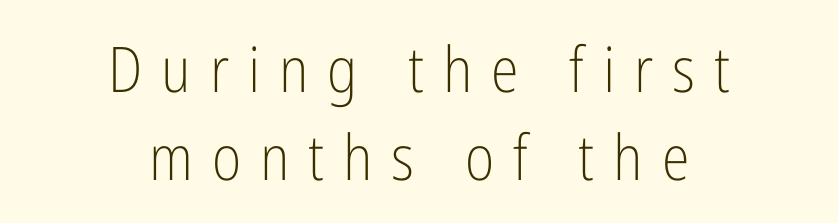
Q: Is the text bold? A: No.
Q: Is the text italic (slanted)? A: No, it is upright.
Q: Is the typeface a serif or a sans-serif typeface? A: Sans-serif.
Q: Is the text underlined? A: No.
Q: How is the paragraph aligned? A: Centered.
Q: Is the spacing between letters normal or unusually wide? A: Unusually wide.
Q: Is the spacing between lines tight, normal or loose? A: Normal.
Q: Width (condensed, normal, or wide)? A: Condensed.
Q: Stroke contrast? A: Low.
Q: x-height? A: Medium.
Q: Monospaced? A: No.
